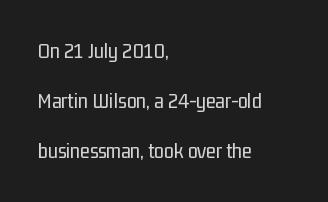
The image shows 22 px text type, upright; set left-aligned, loose line spacing (2.28x), normal letter spacing, not underlined.
